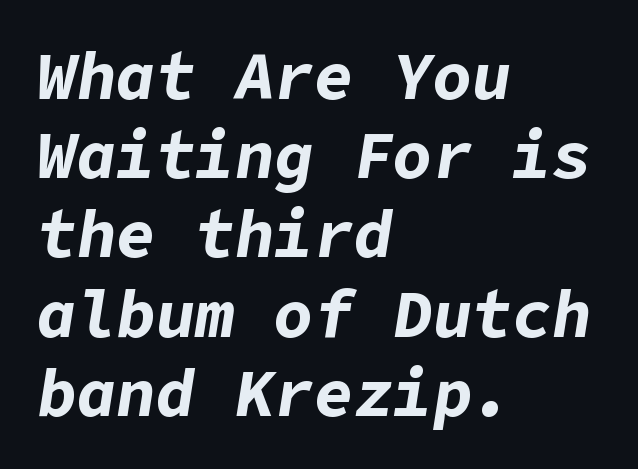
{"italic": "yes", "lean": "right", "slant_degrees": 9, "bold": "yes", "weight": "bold", "width": "normal", "stroke_contrast": "low", "x_height": "medium", "underline": "no", "align": "left", "line_spacing_ratio": 1.2, "letter_spacing": "normal", "letter_spacing_em": 0.0, "glyph_px": 66}
